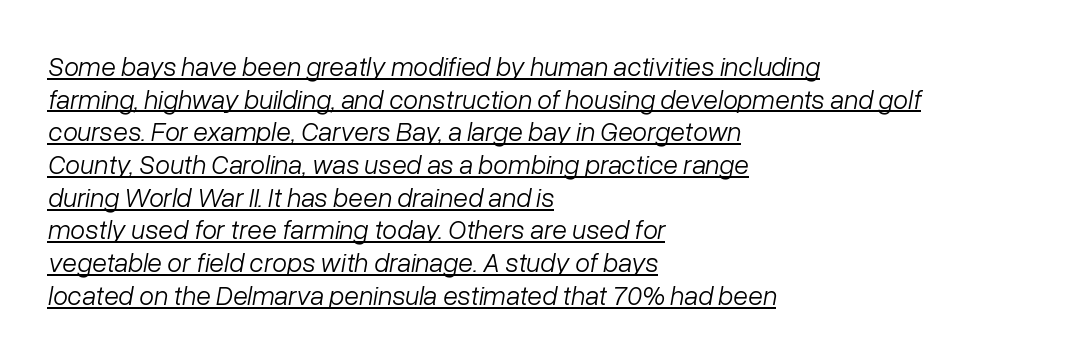
{"italic": "yes", "lean": "right", "slant_degrees": 10, "bold": "no", "underline": "yes", "align": "left", "line_spacing_ratio": 1.21, "letter_spacing": "normal", "letter_spacing_em": 0.0, "glyph_px": 27}
